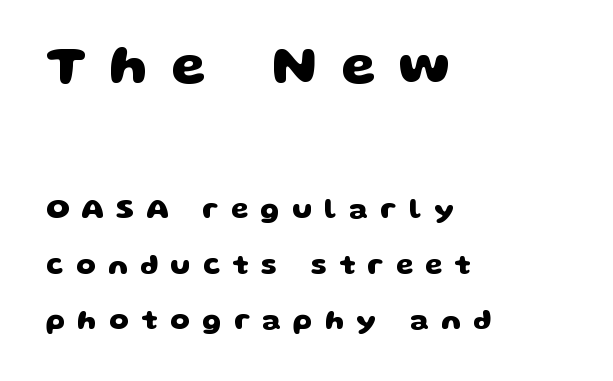
The passage shown is typed in a proportional face where columns would drift. The glyphs are unaccompanied by any horizontal stroke below them. Note: larger setting up top, smaller setting below. Where is the straight margin? On the left. This sample uses expanded letter spacing, leaving extra air between glyphs.
